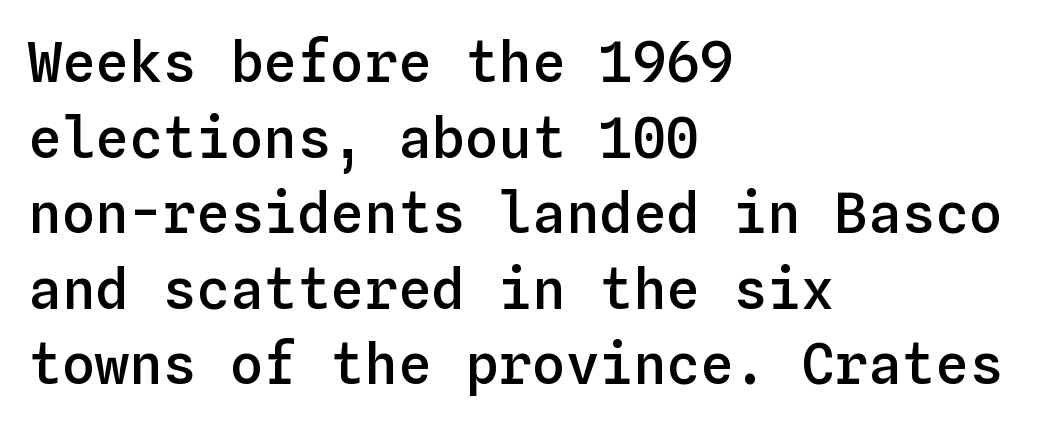
On the weight axis this lands at semibold, roughly 600. Glance below the letters and you will spot only blank space. The horizontal fit of the characters is conventional and even. The letters march in equal steps, a hallmark of fixed-pitch type. It's the straight-up-and-down kind of type.
